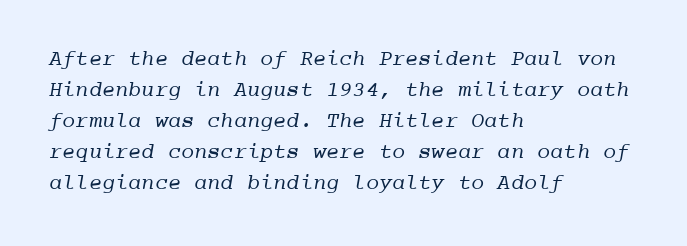
Q: Is the text bold? A: No.
Q: Is the text underlined? A: No.
Q: How is the paragraph aligned? A: Left-aligned.
Q: Is the spacing between letters normal or unusually wide? A: Normal.
Q: Is the spacing between lines tight, normal or loose? A: Normal.
